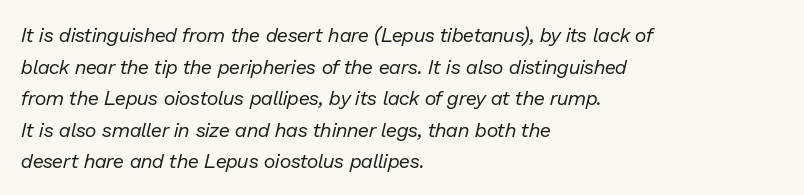
Q: Is the text bold? A: No.
Q: Is the text italic (slanted)? A: Yes, it leans right by about 13 degrees.
Q: Is the text underlined? A: No.
Q: How is the paragraph aligned? A: Left-aligned.
Q: Is the spacing between letters normal or unusually wide? A: Normal.
Q: Is the spacing between lines tight, normal or loose? A: Normal.
